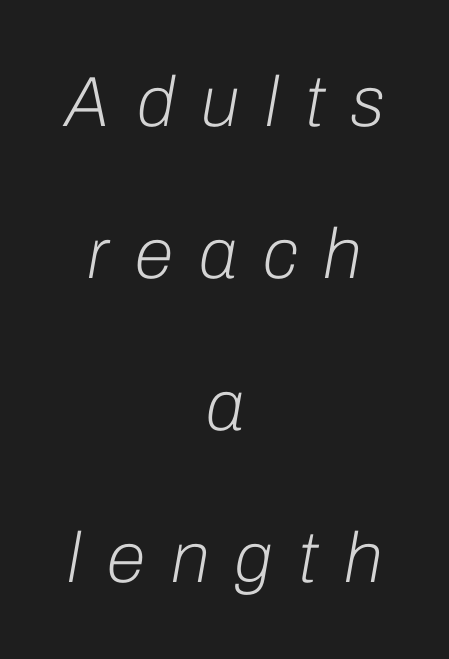
{"italic": "yes", "lean": "right", "slant_degrees": 10, "bold": "no", "weight": "light", "width": "normal", "stroke_contrast": "low", "x_height": "medium", "monospaced": "no", "underline": "no", "align": "center", "line_spacing": "loose", "line_spacing_ratio": 2.14, "letter_spacing": "wide", "letter_spacing_em": 0.37, "glyph_px": 71}
